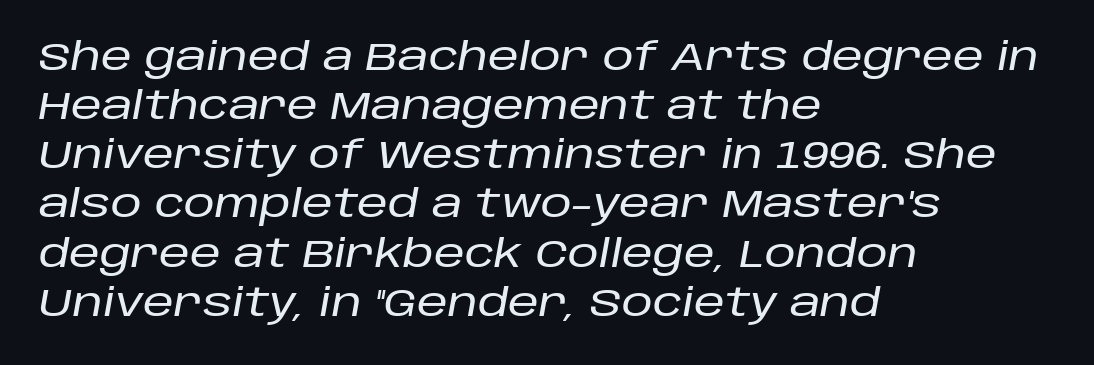
One-word summary of the alignment: left. Clear beneath every line of the passage. Compared with typical paragraphs, the rows here are spaced about the same. The letters sit at their default tracking, neither squeezed nor spread. Do the characters align in a grid? No, the font is proportional. Style check: oblique.
